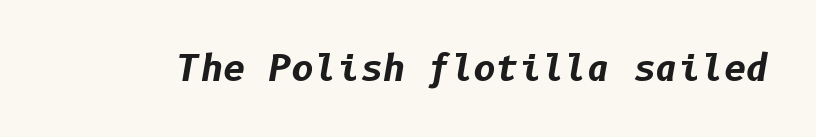
{"italic": "yes", "lean": "right", "slant_degrees": 10, "bold": "yes", "weight": "bold", "width": "normal", "stroke_contrast": "low", "x_height": "medium", "underline": "no", "letter_spacing": "normal", "letter_spacing_em": 0.0, "glyph_px": 35}
